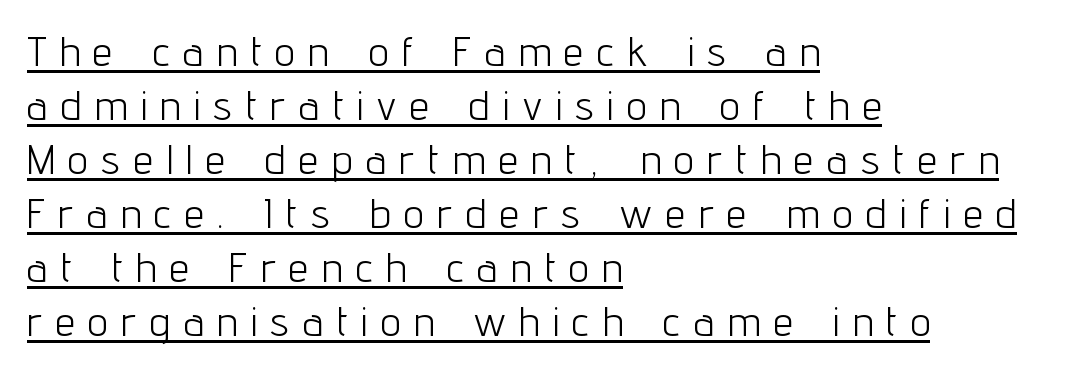
{"serif": "no", "italic": "no", "bold": "no", "weight": "light", "width": "condensed", "stroke_contrast": "low", "x_height": "medium", "monospaced": "no", "underline": "yes", "align": "left", "line_spacing": "normal", "line_spacing_ratio": 1.35, "letter_spacing": "wide", "letter_spacing_em": 0.35, "glyph_px": 40}
